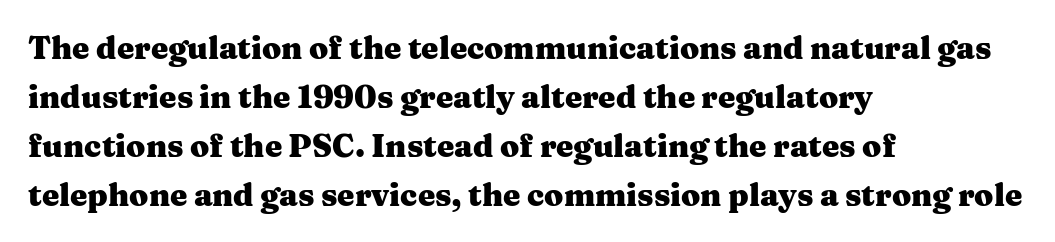
The passage shown is typed in a proportional face where columns would drift. The face used here is seriffed, in the tradition of book romans. Notice how the stems are strictly vertical — no italics here. Reading down the block, your eye returns to a fixed left position each line. Here the glyphs are tracked normally, forming tight word shapes. Summary of weight: heavy, a full bold.
